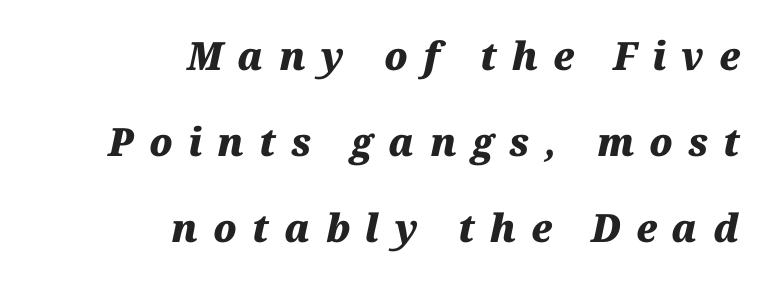
Descenders are the only things crossing below the line. Where is the straight margin? On the right. Quick note: interline space is abundant. These lines are rendered in a variable-pitch font. It's the slanting kind of type. Weight check: bold — yes, fully.
